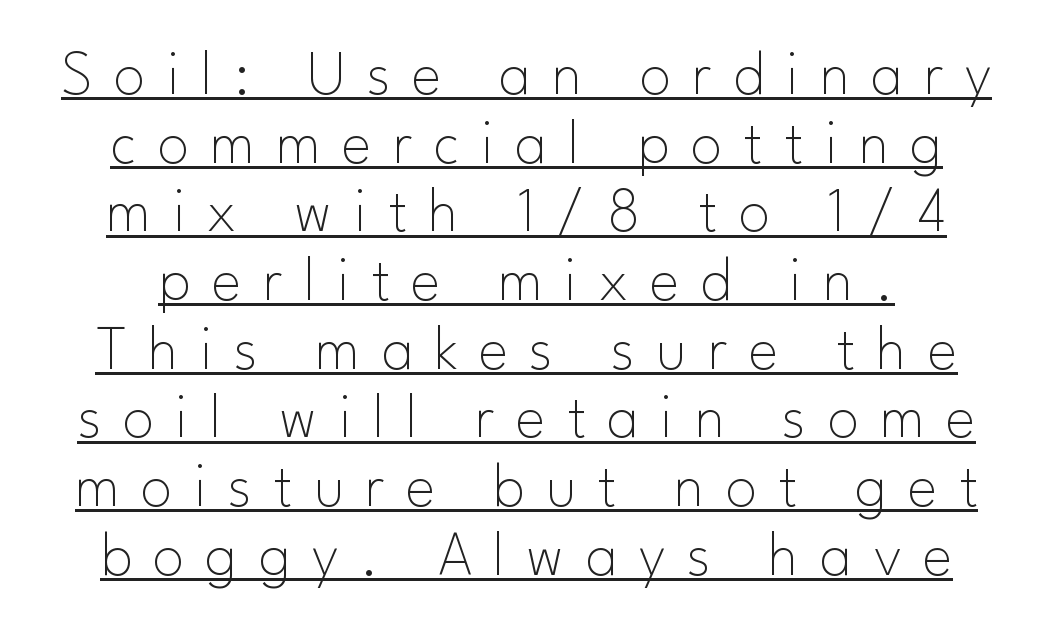
The weight tops out at a normal text grade. What decoration does the sample have? An underline. In terms of leading, this rendering errs on the cramped side. When letters stand straight like this, we call the style roman or upright. Someone cranked the tracking dial way up on this one. Are there feet on the stems? There aren't — it's a sans.
